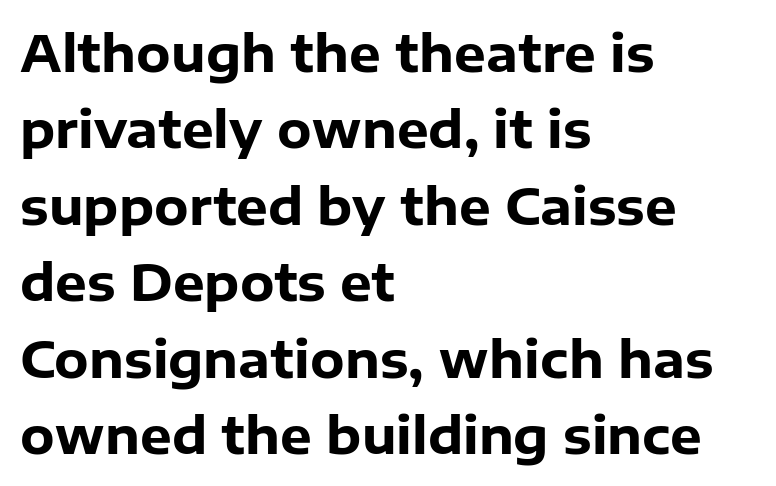
The image shows 50 px heavy sans-serif type, upright; set left-aligned, normal line spacing (1.53x), normal letter spacing, not underlined; low stroke contrast and a medium x-height.
